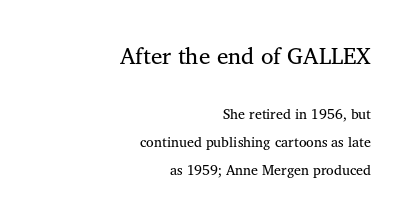
The image shows 23 px text type, upright; set right-aligned, loose line spacing (2.0x), normal letter spacing, not underlined; the first (top) block is 1.64x larger.
